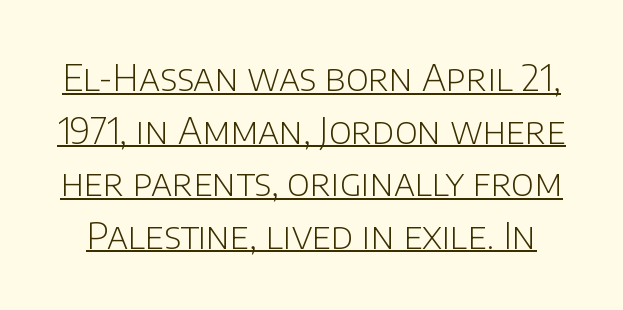
The image shows 37 px light sans-serif type, upright; set normal line spacing (1.42x), normal letter spacing, underlined; low stroke contrast and a large x-height.
